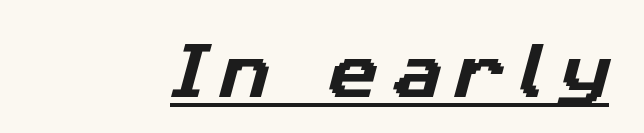
Type style note: lacks serifs. Does extra space separate the letters? Yes, quite a lot of it. Underline: present. The rendering uses natural spacing where letterforms have individual widths.
